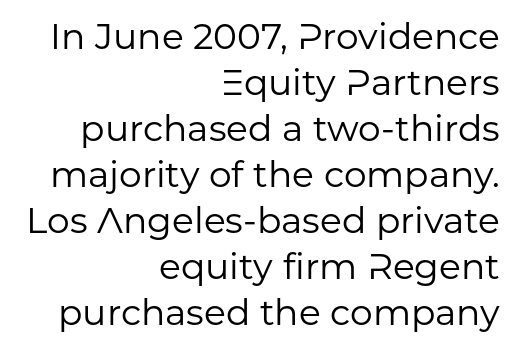
Character widths vary here, with narrow letters taking less room than wide ones. Line endings align vertically; line beginnings do not. The passage shown stacks its lines at a standard gap. Descender tails drop into unmarked territory.
